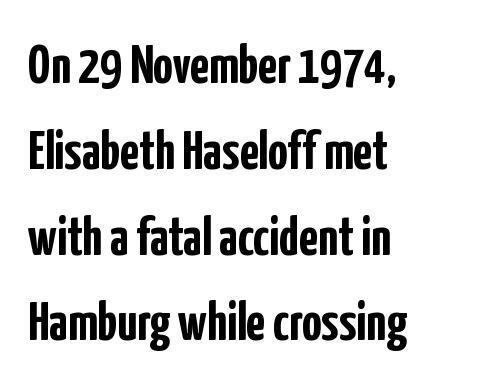
{"serif": "no", "italic": "no", "bold": "yes", "weight": "semibold", "width": "condensed", "stroke_contrast": "low", "x_height": "medium", "monospaced": "no", "underline": "no", "align": "left", "line_spacing": "normal", "line_spacing_ratio": 1.56, "letter_spacing": "normal", "letter_spacing_em": 0.0, "glyph_px": 55}
